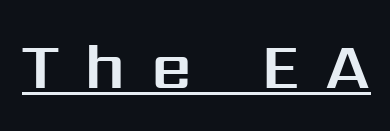
Q: Is the text italic (slanted)? A: No, it is upright.
Q: Is the typeface a serif or a sans-serif typeface? A: Sans-serif.
Q: Is the text underlined? A: Yes.
Q: Is the spacing between letters normal or unusually wide? A: Unusually wide.
Q: Width (condensed, normal, or wide)? A: Normal.
Q: Stroke contrast? A: Medium.
Q: x-height? A: Medium.
Q: Monospaced? A: No.
